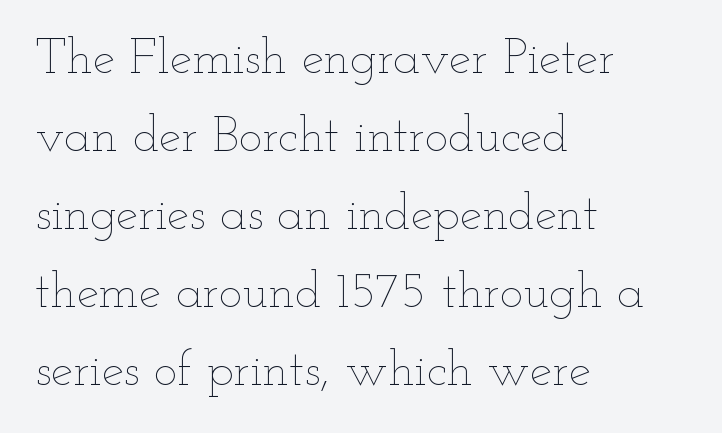
A student would call this left alignment; a typographer would say flush left, rag right. The type sits square on the baseline with zero lean. Stems and bowls with no extra thickness — not bold. The strip under each line holds only bare page. The passage shown has conventional tracking throughout. This sample has the flowing, uneven cadence of proportional lettering.
